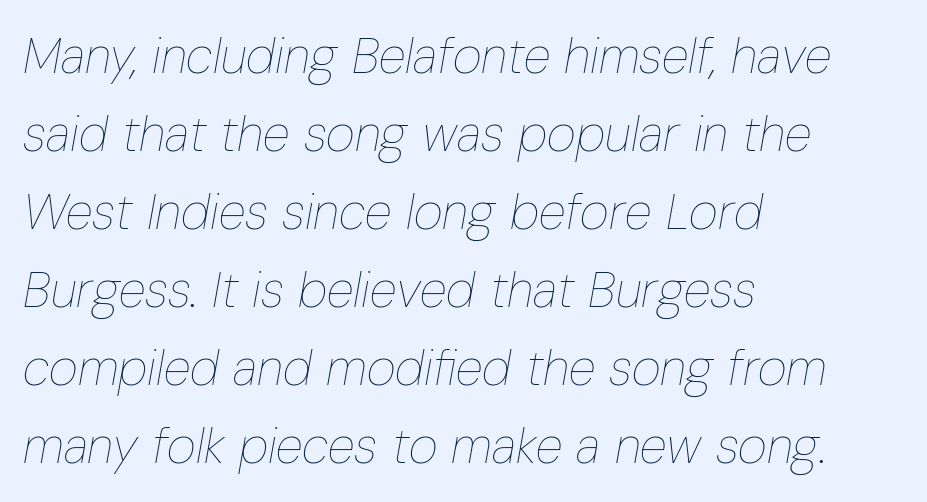
Caption: face not bold, strokes unweighted. The rendering uses natural spacing where letterforms have individual widths. The area under the type is left untouched. The setting favours the left margin, as ordinary paragraphs usually do.
